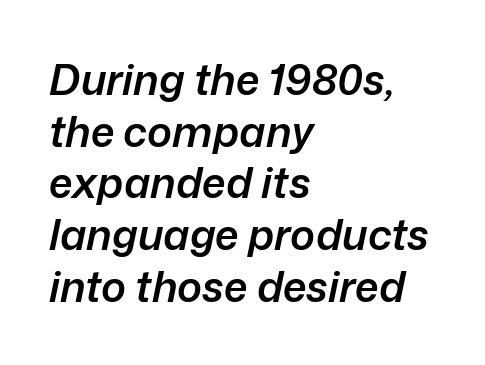
Q: Is the text bold? A: Semi-bold.
Q: Is the text italic (slanted)? A: Yes, it leans right by about 12 degrees.
Q: Is the text underlined? A: No.
Q: How is the paragraph aligned? A: Left-aligned.
Q: Is the spacing between letters normal or unusually wide? A: Normal.
Q: Width (condensed, normal, or wide)? A: Normal.
Q: Stroke contrast? A: Low.
Q: x-height? A: Medium.
Q: Monospaced? A: No.
